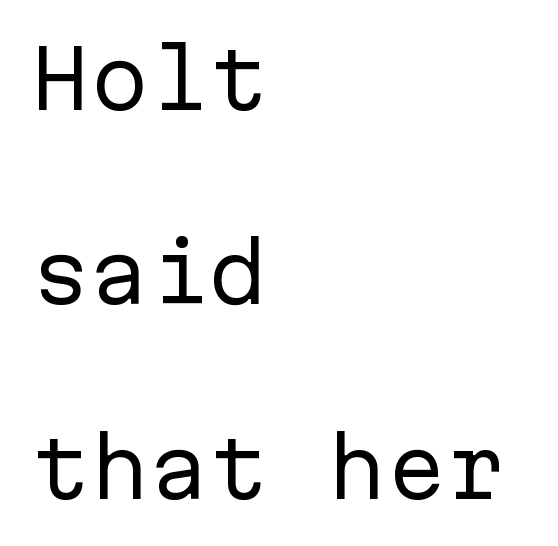
The block of text is sparse from top to bottom, with ample space between rows. The foot of each line stays bare and open. Spacing between characters is what you'd get straight out of the box. You could count columns in this text — the font is strictly monospaced.
